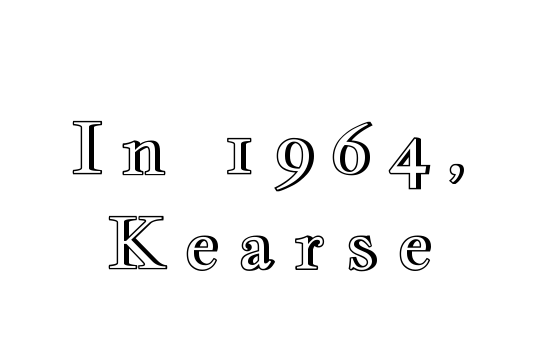
{"italic": "no", "width": "wide", "x_height": "small", "monospaced": "no", "underline": "no", "align": "center", "line_spacing": "normal", "line_spacing_ratio": 1.36, "letter_spacing": "wide", "letter_spacing_em": 0.24, "glyph_px": 70}
